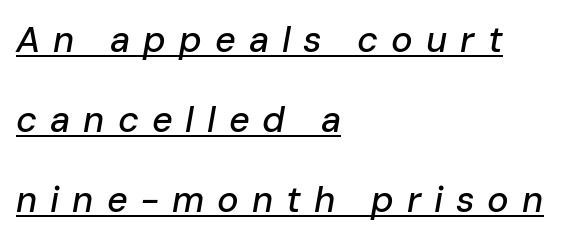
{"italic": "yes", "lean": "right", "slant_degrees": 10, "width": "normal", "stroke_contrast": "low", "x_height": "medium", "monospaced": "no", "underline": "yes", "align": "left", "line_spacing": "loose", "line_spacing_ratio": 2.22, "letter_spacing": "wide", "letter_spacing_em": 0.36, "glyph_px": 36}
